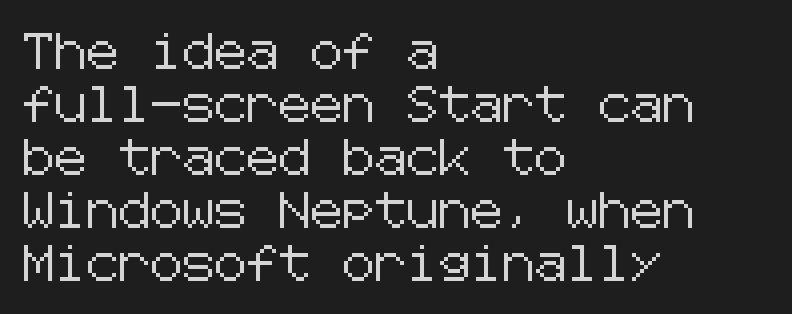
The image shows 36 px sans-serif type, upright; set left-aligned, normal line spacing (1.47x), normal letter spacing, not underlined; low stroke contrast and a medium x-height.
